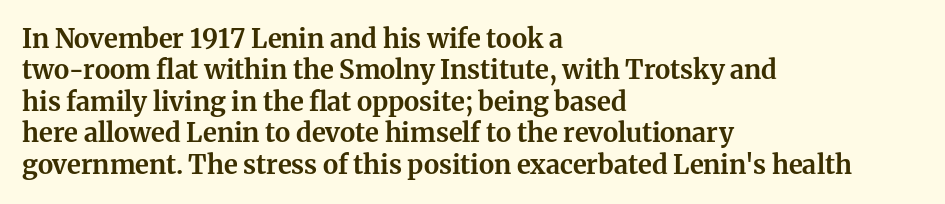
Posture: straight, roman, zero tilt. A student would call this left alignment; a typographer would say flush left, rag right. Rule under the text: the space is simply empty. Between one letter and the next there's only the usual sliver of space. Plenty of ink on the page — the face is bold.
